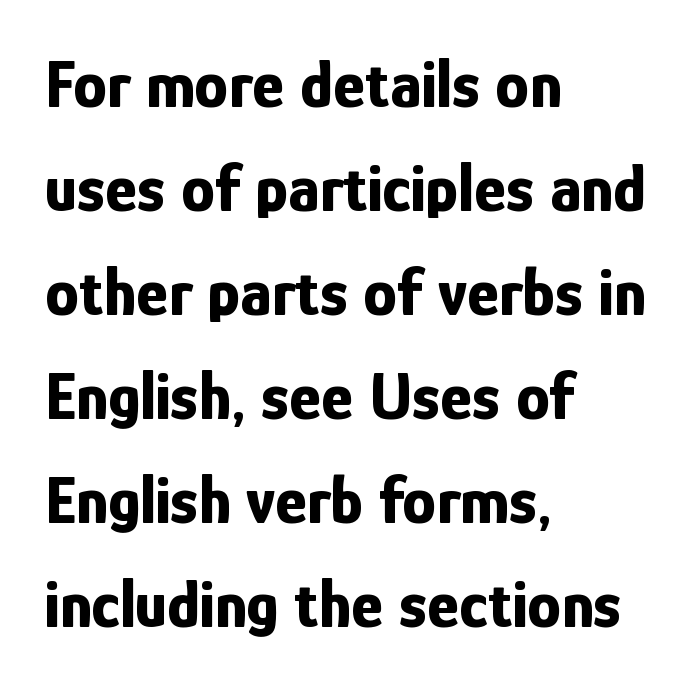
The leading is moderate, giving the passage an even texture. The face used here is proportionally spaced, like ordinary book or web type. The designer went with a sans here, leaving each stem footless. The face used here has the dense, thick strokes of a bold. Is the letter spacing exaggerated? No — it looks like the ordinary default. The passage shown is not underscored anywhere.
